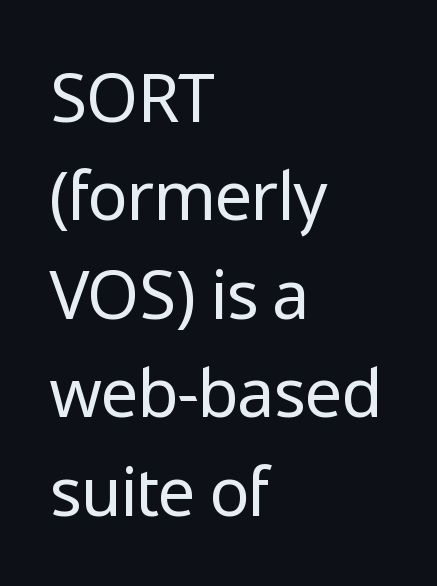
Q: Is the text bold? A: No.
Q: Is the text italic (slanted)? A: No, it is upright.
Q: Is the typeface a serif or a sans-serif typeface? A: Sans-serif.
Q: Is the text underlined? A: No.
Q: How is the paragraph aligned? A: Left-aligned.
Q: Is the spacing between letters normal or unusually wide? A: Normal.
Q: Is the spacing between lines tight, normal or loose? A: Normal.
Q: Width (condensed, normal, or wide)? A: Normal.
Q: Stroke contrast? A: Low.
Q: x-height? A: Medium.
Q: Monospaced? A: No.
